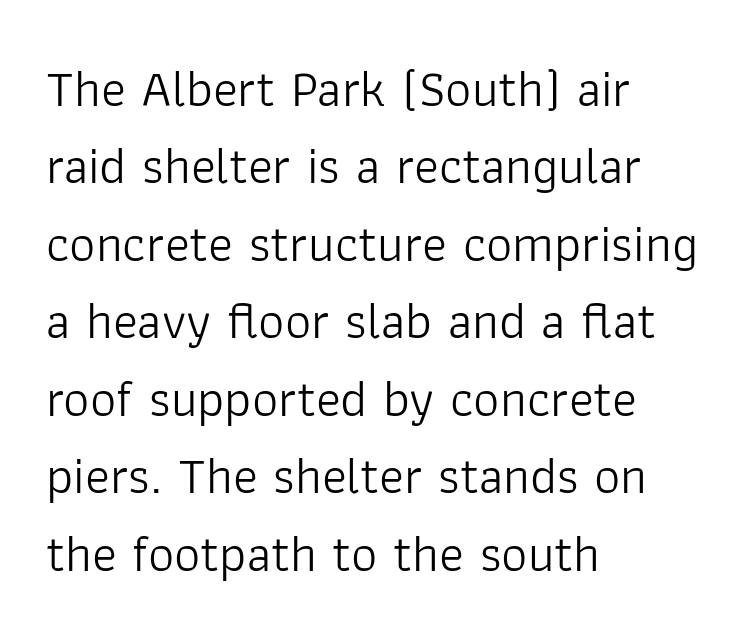
Interline gaps are of average width in this sample. Spacing verdict: proportional, widths tailored to each character. Unlike a traditional serif, this face leaves its strokes unadorned. Is the letter spacing exaggerated? No — it looks like the ordinary default. Ink coverage per letter is moderate at most.
